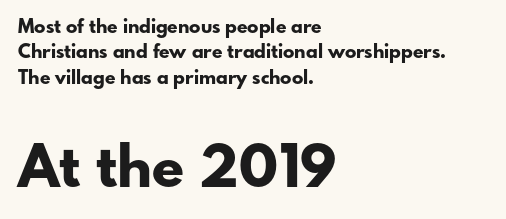
{"serif": "no", "italic": "no", "bold": "yes", "weight": "bold", "width": "normal", "stroke_contrast": "low", "x_height": "small", "monospaced": "no", "underline": "no", "align": "left", "line_spacing": "normal", "line_spacing_ratio": 1.34, "letter_spacing": "normal", "letter_spacing_em": 0.0, "larger_block": "second", "size_ratio": 3.05, "glyph_px": 58}
